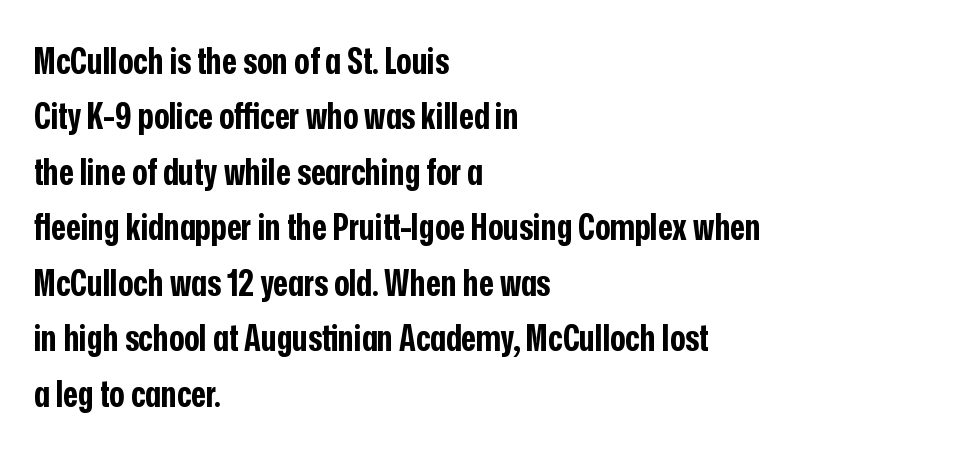
Looks like regular typesetting: each glyph gets only the width it needs. Weight check: bold — yes, fully. Anything drawn beneath the words? Only blank space. Compared with a centered layout, this one pins lines to the left instead. A typesetter would call this zero additional tracking. Is this a sans? Yes — the strokes have no serifs.
